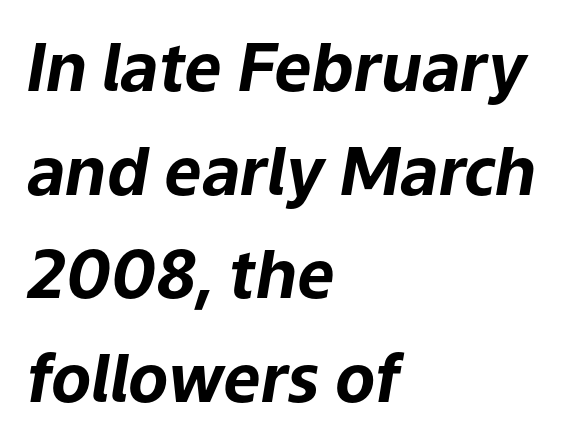
Think of a printed novel: that variable character pitch is what you see here. Descenders hang freely into open space. Chunky letters — that's bold for sure. Style check: oblique.
